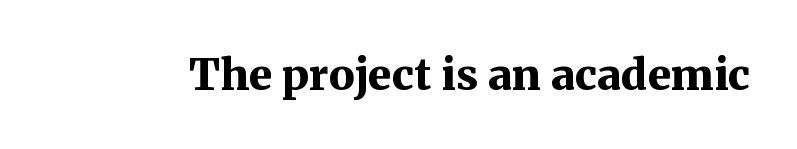
Q: Is the text bold? A: Yes.
Q: Is the text italic (slanted)? A: No, it is upright.
Q: Is the typeface a serif or a sans-serif typeface? A: Serif.
Q: Is the text underlined? A: No.
Q: Is the spacing between letters normal or unusually wide? A: Normal.
Q: Width (condensed, normal, or wide)? A: Normal.
Q: Stroke contrast? A: Medium.
Q: x-height? A: Medium.
Q: Monospaced? A: No.
